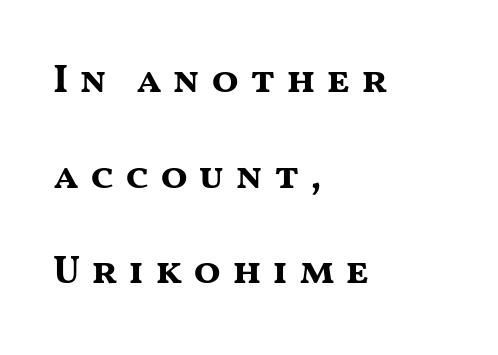
Left-aligned paragraph, ragged on the right. Descender tails drop into unmarked territory. The line texture is sparse and dotted thanks to wide tracking. Spacing verdict: proportional, widths tailored to each character. The passage shown is typeset with a sans-serif family.
